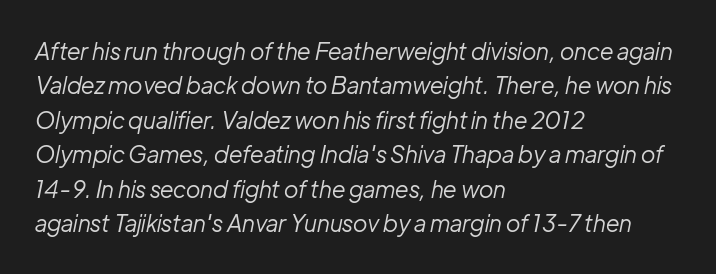
Q: Is the text bold? A: No.
Q: Is the text italic (slanted)? A: Yes, it leans right by about 12 degrees.
Q: Is the text underlined? A: No.
Q: How is the paragraph aligned? A: Left-aligned.
Q: Is the spacing between letters normal or unusually wide? A: Normal.
Q: Is the spacing between lines tight, normal or loose? A: Normal.
